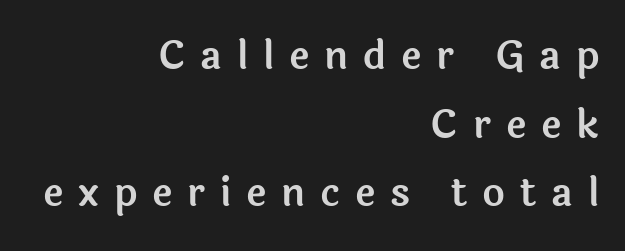
{"serif": "no", "italic": "no", "width": "normal", "x_height": "medium", "monospaced": "no", "underline": "no", "align": "right", "line_spacing_ratio": 1.76, "letter_spacing": "wide", "letter_spacing_em": 0.38, "glyph_px": 39}
